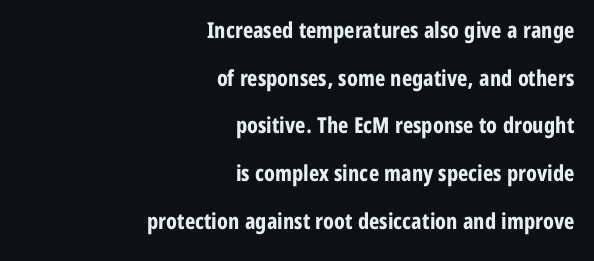
The image shows 22 px bold type, upright; set right-aligned, loose line spacing (2.17x), normal letter spacing, not underlined.
